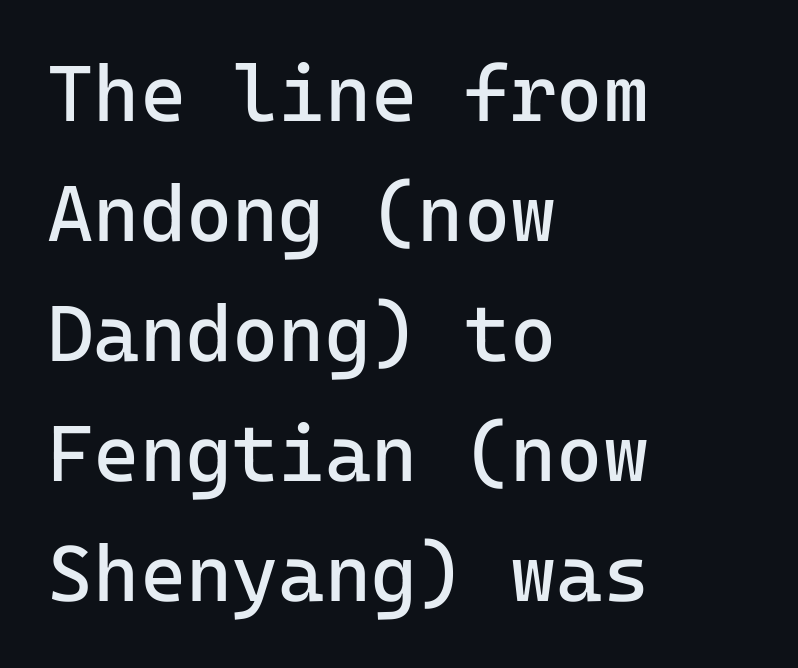
Nobody touched the tracking dial on this one. No letter is thick-stroked: the sample isn't bold. This block has exactly the height ordinary leading produces. Font category for this specimen: sans-serif. Words float on clear page, feet unadorned.
